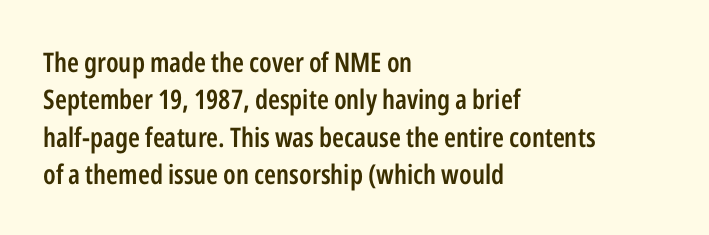
Q: Is the text bold? A: Semi-bold.
Q: Is the text italic (slanted)? A: No, it is upright.
Q: Is the text underlined? A: No.
Q: How is the paragraph aligned? A: Left-aligned.
Q: Is the spacing between letters normal or unusually wide? A: Normal.
Q: Is the spacing between lines tight, normal or loose? A: Normal.
